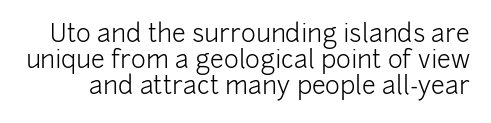
{"italic": "no", "bold": "no", "underline": "no", "line_spacing": "tight", "line_spacing_ratio": 1.04, "letter_spacing": "normal", "letter_spacing_em": 0.0, "glyph_px": 25}
